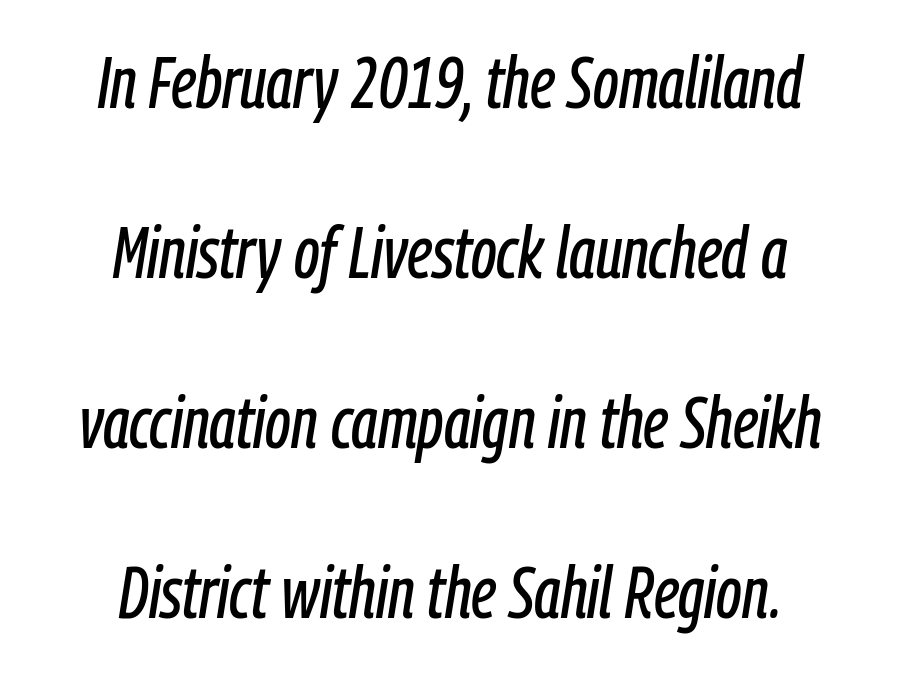
Q: Is the text italic (slanted)? A: Yes, it leans right by about 9 degrees.
Q: Is the text underlined? A: No.
Q: How is the paragraph aligned? A: Centered.
Q: Is the spacing between letters normal or unusually wide? A: Normal.
Q: Is the spacing between lines tight, normal or loose? A: Loose.
Q: Width (condensed, normal, or wide)? A: Condensed.
Q: Stroke contrast? A: Low.
Q: x-height? A: Medium.
Q: Monospaced? A: No.
